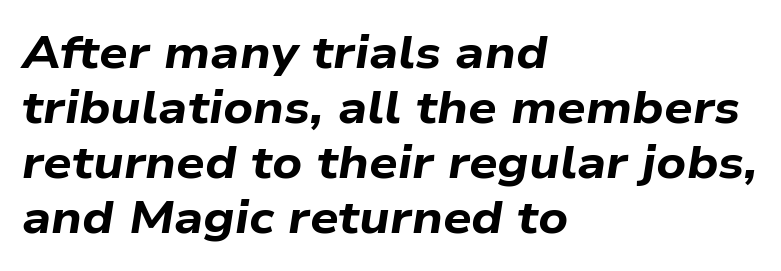
The image shows 45 px bold, wide type, italic (leaning right); set left-aligned, line spacing 1.22x, normal letter spacing, not underlined; low stroke contrast and a medium x-height.
